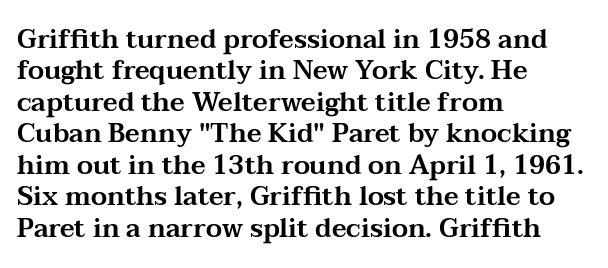
{"italic": "no", "underline": "no", "align": "left", "line_spacing_ratio": 1.21, "letter_spacing": "normal", "letter_spacing_em": 0.0, "glyph_px": 26}
